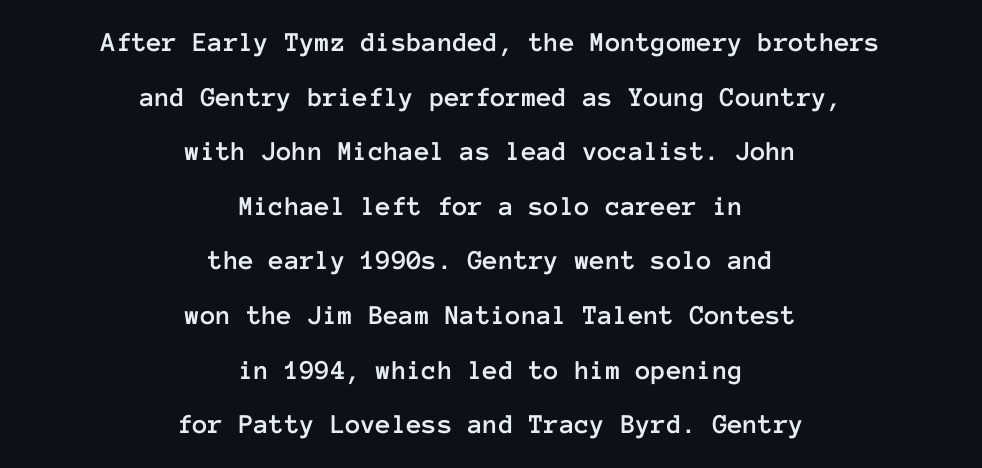
The image shows 28 px text type, upright, monospaced; set centered, loose line spacing (1.95x), normal letter spacing, not underlined; low stroke contrast and a medium x-height.
